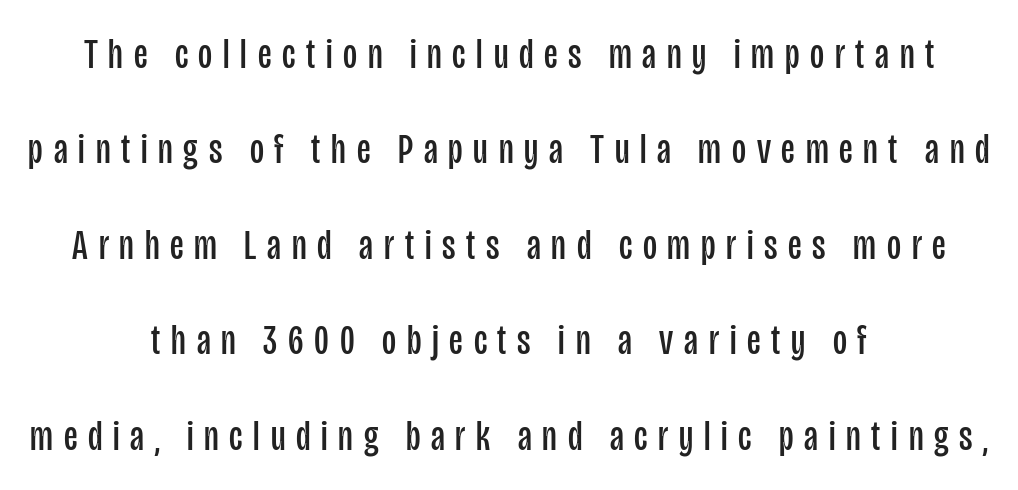
{"serif": "no", "italic": "no", "bold": "no", "weight": "regular", "width": "condensed", "stroke_contrast": "low", "x_height": "large", "monospaced": "no", "underline": "no", "align": "center", "line_spacing": "loose", "line_spacing_ratio": 2.22, "letter_spacing": "wide", "letter_spacing_em": 0.25, "glyph_px": 43}
